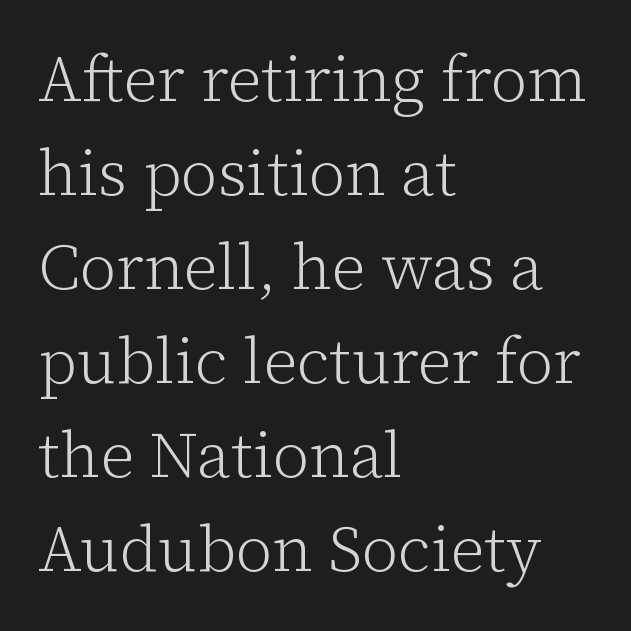
The rendering uses natural spacing where letterforms have individual widths. Regarding serifs, this sample has them. The tracking reads as untouched default to a designer's eye. The face looks like a standard text weight, possibly lighter.
